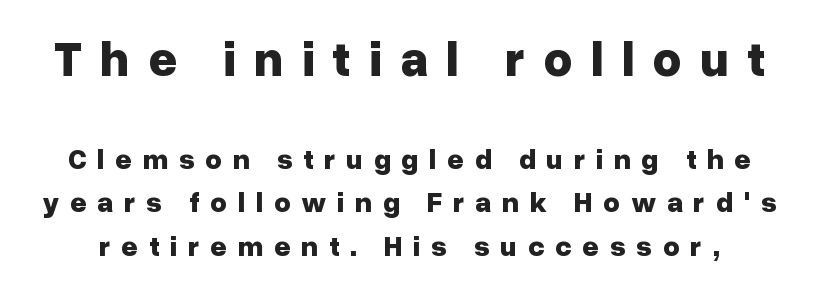
The image shows 50 px bold sans-serif type, upright; set normal line spacing (1.5x), unusually wide letter spacing (+0.36 em), not underlined; the first (top) block is 1.72x larger; low stroke contrast and a medium x-height.
